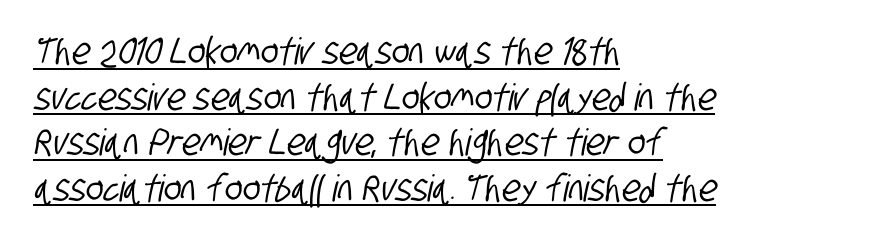
{"serif": "no", "width": "condensed", "stroke_contrast": "low", "x_height": "large", "monospaced": "no", "underline": "yes", "align": "left", "line_spacing_ratio": 1.23, "letter_spacing": "normal", "letter_spacing_em": 0.0, "glyph_px": 37}
